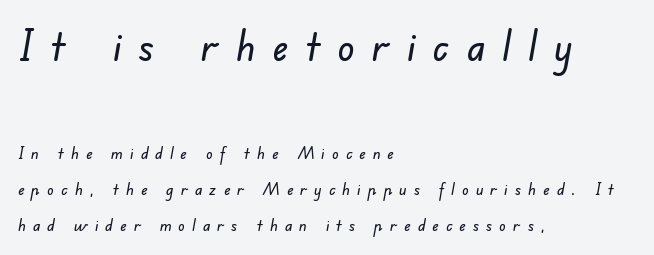
{"serif": "no", "width": "normal", "stroke_contrast": "low", "x_height": "small", "monospaced": "no", "underline": "no", "align": "left", "line_spacing": "loose", "line_spacing_ratio": 2.13, "letter_spacing": "wide", "letter_spacing_em": 0.41, "larger_block": "first", "size_ratio": 2.47, "glyph_px": 42}
